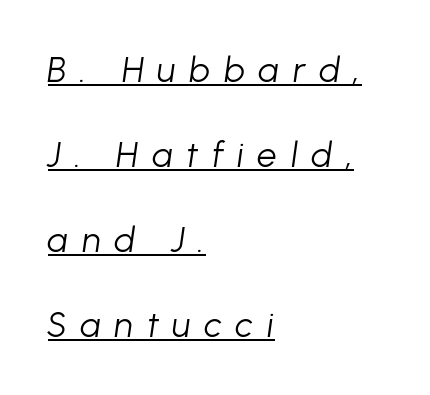
Weight: not bold — regular or lighter. The space between consecutive lines is lavish. Teacher's note: observe the even left margin — that is flush-left alignment. The rendering uses natural spacing where letterforms have individual widths. Between one letter and the next there's a generous, obvious gap.
